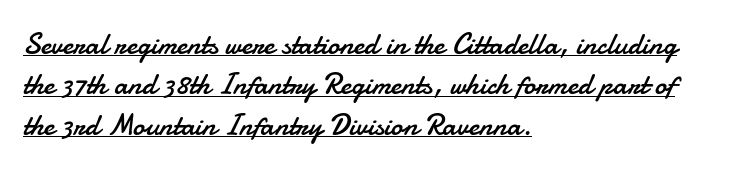
{"serif": "no", "bold": "no", "weight": "regular", "width": "normal", "stroke_contrast": "low", "x_height": "small", "monospaced": "no", "underline": "yes", "align": "left", "line_spacing": "normal", "line_spacing_ratio": 1.35, "letter_spacing": "normal", "letter_spacing_em": 0.0, "glyph_px": 30}
